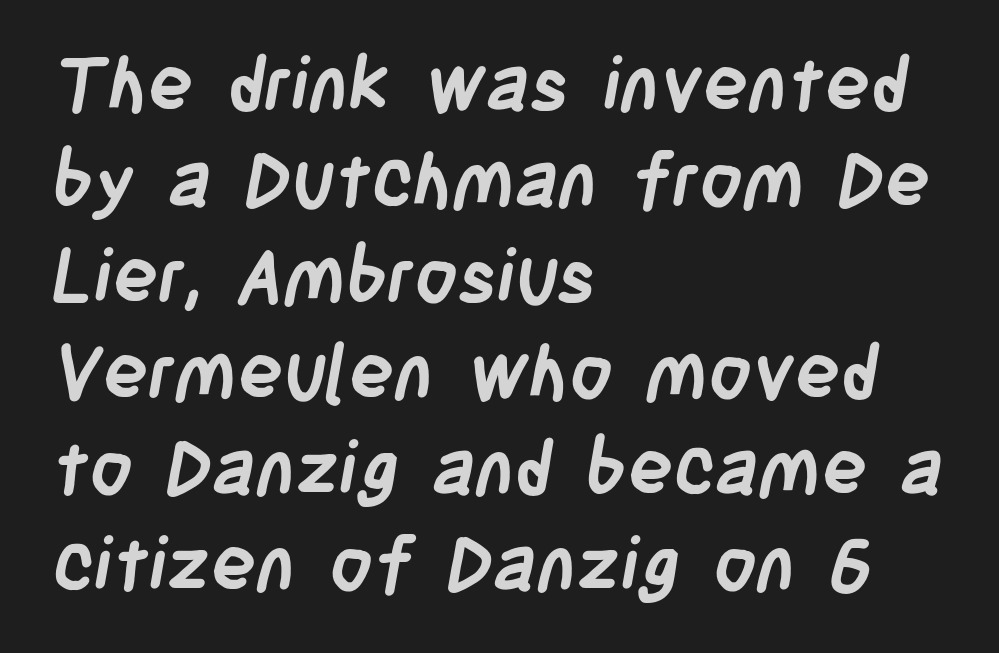
{"serif": "no", "bold": "yes", "weight": "semibold", "width": "condensed", "stroke_contrast": "low", "x_height": "large", "monospaced": "no", "underline": "no", "align": "left", "line_spacing": "normal", "line_spacing_ratio": 1.28, "letter_spacing": "normal", "letter_spacing_em": 0.0, "glyph_px": 75}
